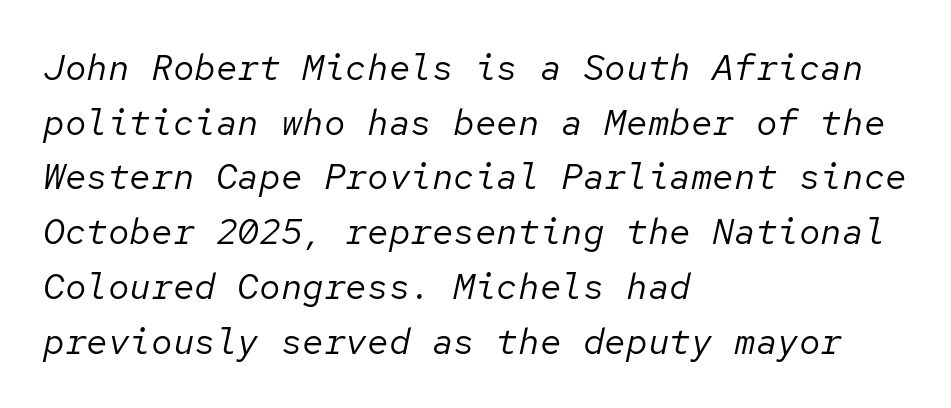
The horizontal fit of the characters is conventional and even. If you measured baseline to baseline, you'd find a middling distance. Each line starts at the same left margin while the right side varies. Italic: yes, the glyphs are oblique.
